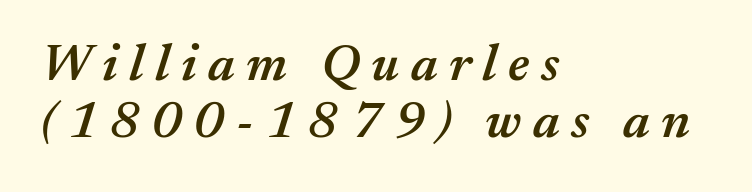
The image shows 52 px semibold type, italic (leaning right); set left-aligned, tight line spacing (1.09x), unusually wide letter spacing (+0.22 em), not underlined; medium stroke contrast and a medium x-height.
